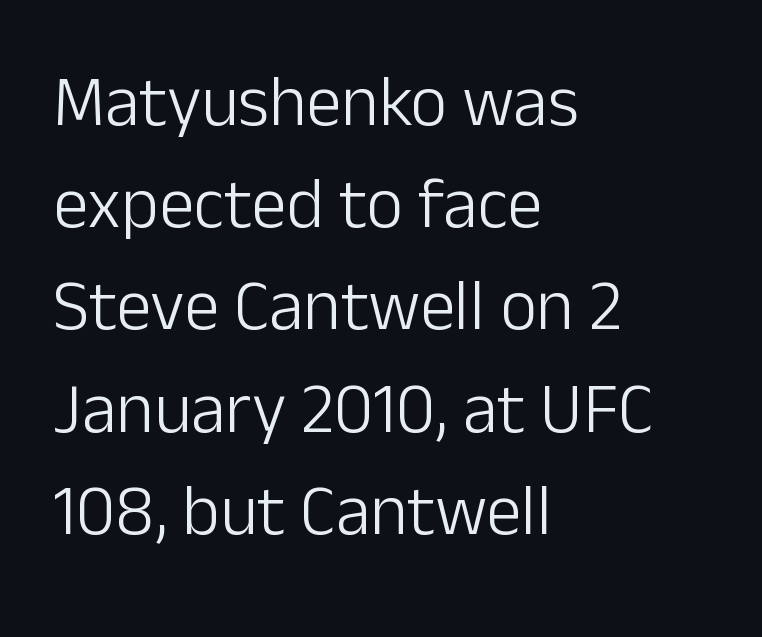
Q: Is the text bold? A: No.
Q: Is the text italic (slanted)? A: No, it is upright.
Q: Is the typeface a serif or a sans-serif typeface? A: Sans-serif.
Q: Is the text underlined? A: No.
Q: How is the paragraph aligned? A: Left-aligned.
Q: Is the spacing between letters normal or unusually wide? A: Normal.
Q: Is the spacing between lines tight, normal or loose? A: Normal.
Q: Width (condensed, normal, or wide)? A: Normal.
Q: Stroke contrast? A: Low.
Q: x-height? A: Medium.
Q: Monospaced? A: No.
